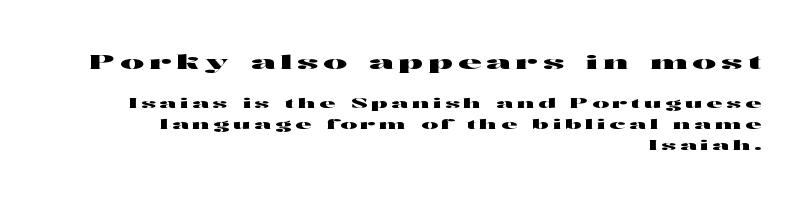
Designer's note — italics off, roman on. The more generous point size was reserved for the upper chunk. Check under the words: just untouched page. Is the block centered? No — it sits flush against the right margin. Baseline-to-baseline distance is the conventional proportion of letter height. Words appear elongated and porous because spacing is wide.
